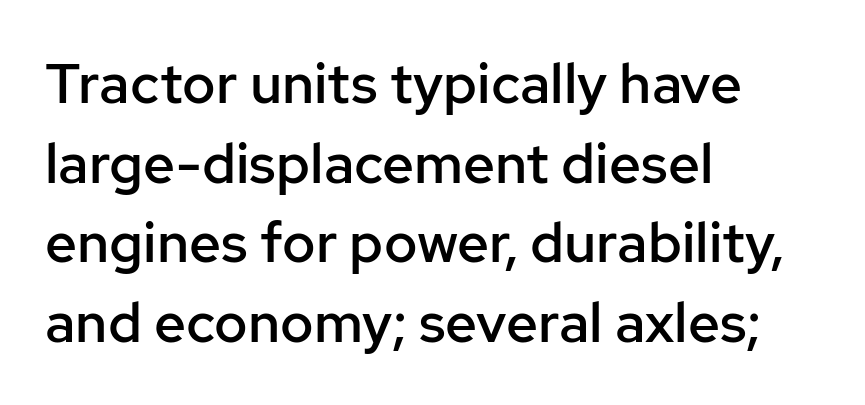
Does the type have serifs? No, each stem ends abruptly. Vertical spacing — default. In CSS terms this would be text-align: left. A somewhat darkened texture: the type is semibold rather than bold.
